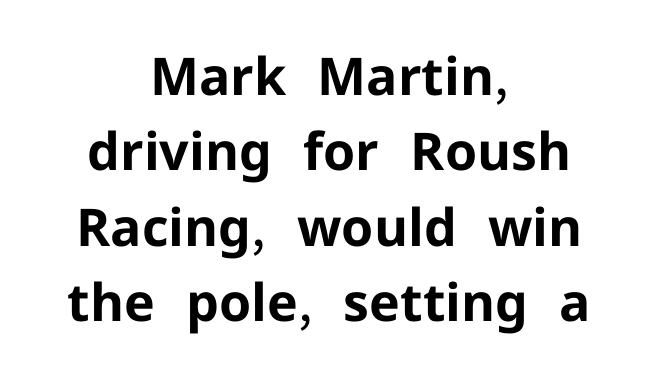
{"serif": "no", "italic": "no", "bold": "yes", "weight": "bold", "width": "normal", "stroke_contrast": "low", "x_height": "medium", "monospaced": "no", "underline": "no", "align": "center", "line_spacing": "normal", "line_spacing_ratio": 1.45, "letter_spacing": "normal", "letter_spacing_em": 0.0, "glyph_px": 52}
